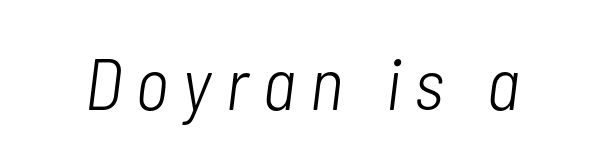
No letter is thick-stroked: the sample isn't bold. Note the varied advance widths — an 'i' is clearly narrower than an 'm'. Students, note that the glyphs here are deliberately spaced far apart. No word sits above an underline. Compared with ordinary roman type, these characters are visibly tilted.
